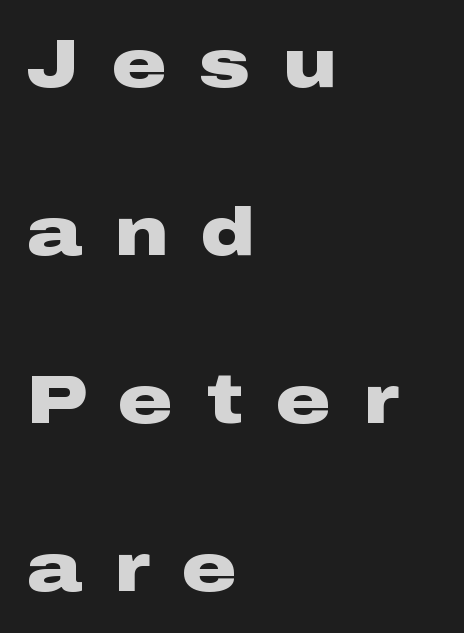
The image shows 68 px heavy, wide sans-serif type, upright; set left-aligned, loose line spacing (2.47x), unusually wide letter spacing (+0.48 em), not underlined; low stroke contrast and a medium x-height.
